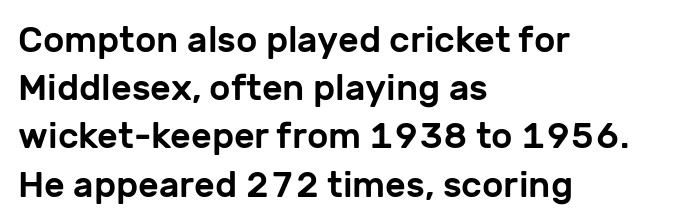
{"serif": "no", "italic": "no", "width": "normal", "stroke_contrast": "low", "x_height": "medium", "monospaced": "no", "underline": "no", "align": "left", "line_spacing": "normal", "line_spacing_ratio": 1.34, "letter_spacing": "normal", "letter_spacing_em": 0.0, "glyph_px": 36}
